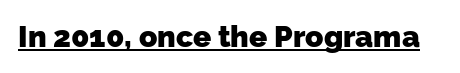
The image shows 30 px heavy sans-serif type; set normal letter spacing, underlined; low stroke contrast and a medium x-height.
